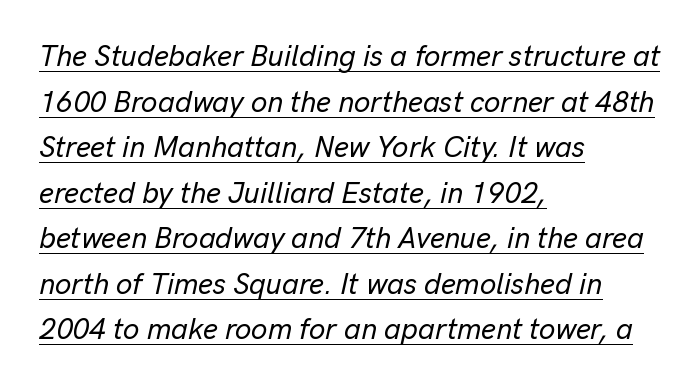
{"italic": "yes", "lean": "right", "slant_degrees": 13, "width": "normal", "stroke_contrast": "low", "x_height": "medium", "monospaced": "no", "underline": "yes", "align": "left", "line_spacing": "normal", "line_spacing_ratio": 1.57, "letter_spacing": "normal", "letter_spacing_em": 0.0, "glyph_px": 29}
